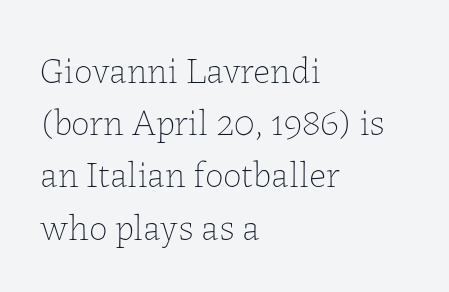
The characters are drawn with everyday or finer stroke widths. Compared with typical paragraphs, the rows here are spaced about the same. Left-aligned paragraph, ragged on the right. Posture: upright roman. These lines are rendered in a variable-pitch font.
